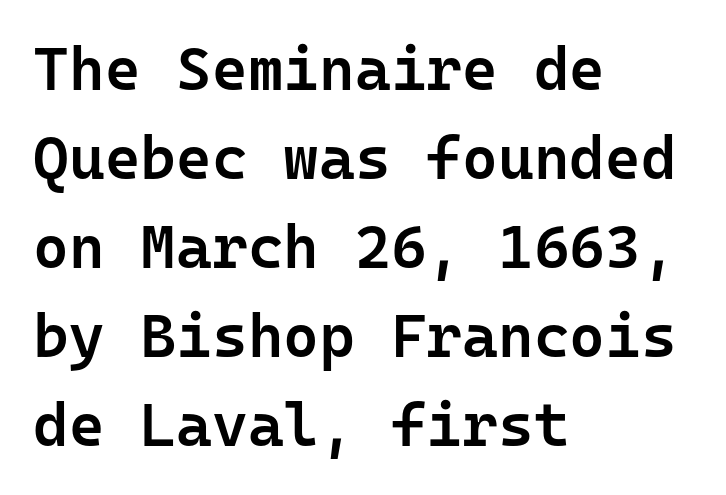
Q: Is the text bold? A: Semi-bold.
Q: Is the text italic (slanted)? A: No, it is upright.
Q: Is the typeface a serif or a sans-serif typeface? A: Sans-serif.
Q: Is the text underlined? A: No.
Q: How is the paragraph aligned? A: Left-aligned.
Q: Is the spacing between letters normal or unusually wide? A: Normal.
Q: Is the spacing between lines tight, normal or loose? A: Normal.
Q: Width (condensed, normal, or wide)? A: Normal.
Q: Stroke contrast? A: Low.
Q: x-height? A: Medium.
Q: Monospaced? A: Yes.
